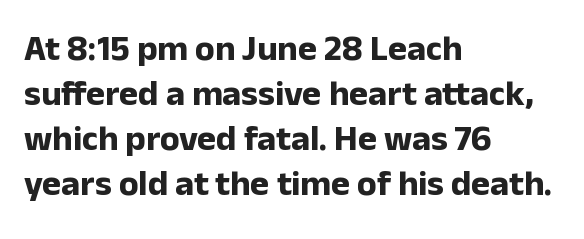
This sample keeps an unexceptional amount of space between lines. The passage is arranged the way most books set body copy — flush left. Compared with typical body copy, the letter spacing here is the same. Descenders hang freely into open space. Strong, thick strokes mark this as bold type.
